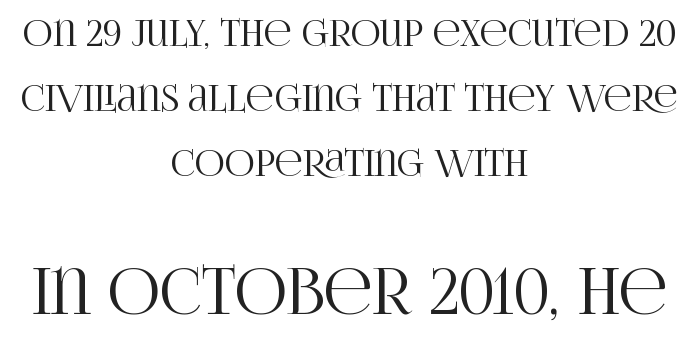
The strip under each line holds only bare page. Glyph-to-glyph distance matches everyday printed text. Designer's note — italics off, roman on. Note the varied advance widths — an 'i' is clearly narrower than an 'm'.
